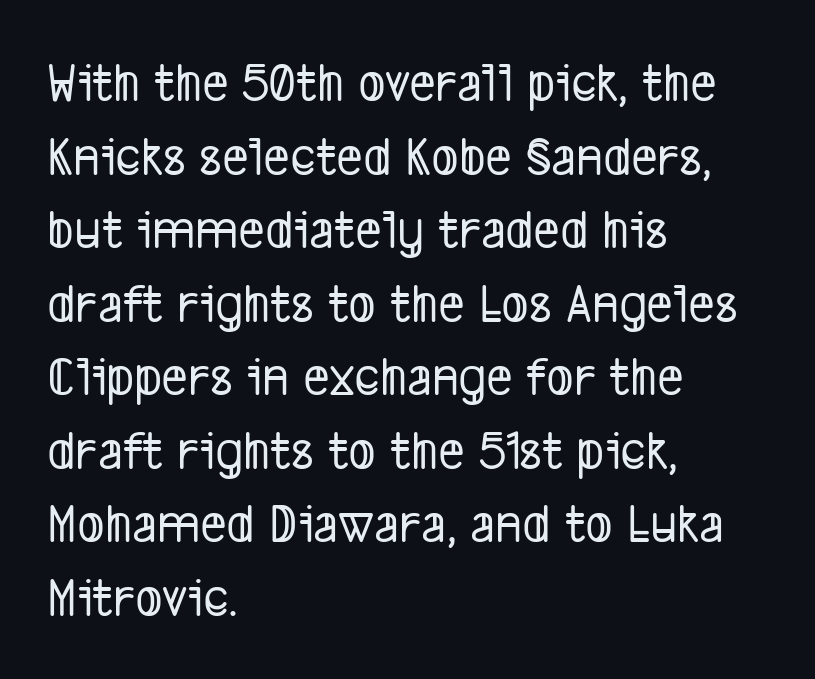
Caption: standard tracking, unaltered. Leading: standard. The glyphs are unaccompanied by any horizontal stroke below them. The rendering shows plain stroke endings on the letterforms — a sans-serif design. Leftover space on each line is placed entirely after the last word. Looks like regular typesetting: each glyph gets only the width it needs.
